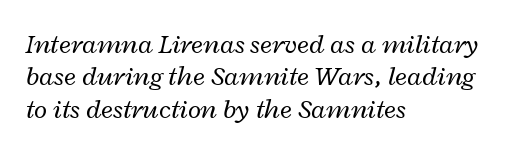
Q: Is the text bold? A: No.
Q: Is the text italic (slanted)? A: Yes, it leans right by about 12 degrees.
Q: Is the text underlined? A: No.
Q: How is the paragraph aligned? A: Left-aligned.
Q: Is the spacing between letters normal or unusually wide? A: Normal.
